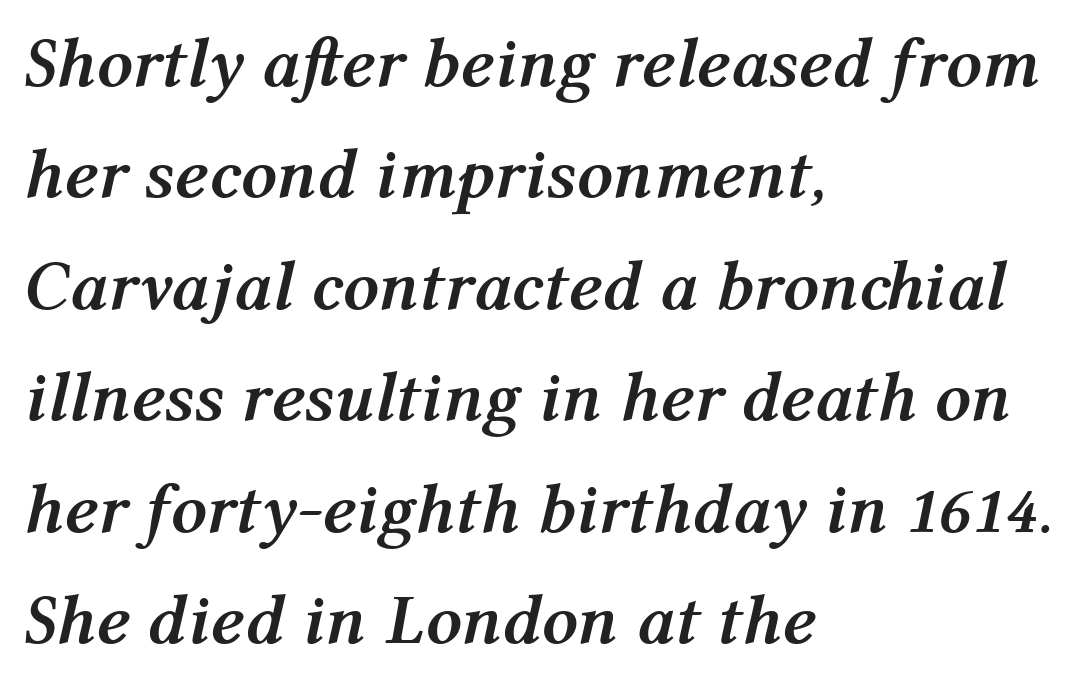
{"italic": "yes", "lean": "right", "slant_degrees": 12, "bold": "yes", "weight": "semibold", "width": "normal", "stroke_contrast": "medium", "x_height": "medium", "monospaced": "no", "underline": "no", "align": "left", "line_spacing": "normal", "line_spacing_ratio": 1.57, "letter_spacing": "normal", "letter_spacing_em": 0.0, "glyph_px": 71}
